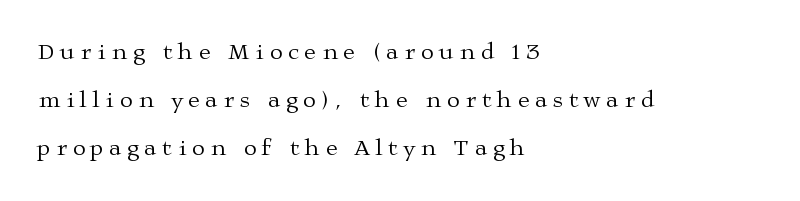
Q: Is the text bold? A: No.
Q: Is the text italic (slanted)? A: No, it is upright.
Q: Is the text underlined? A: No.
Q: How is the paragraph aligned? A: Left-aligned.
Q: Is the spacing between letters normal or unusually wide? A: Unusually wide.
Q: Is the spacing between lines tight, normal or loose? A: Loose.
